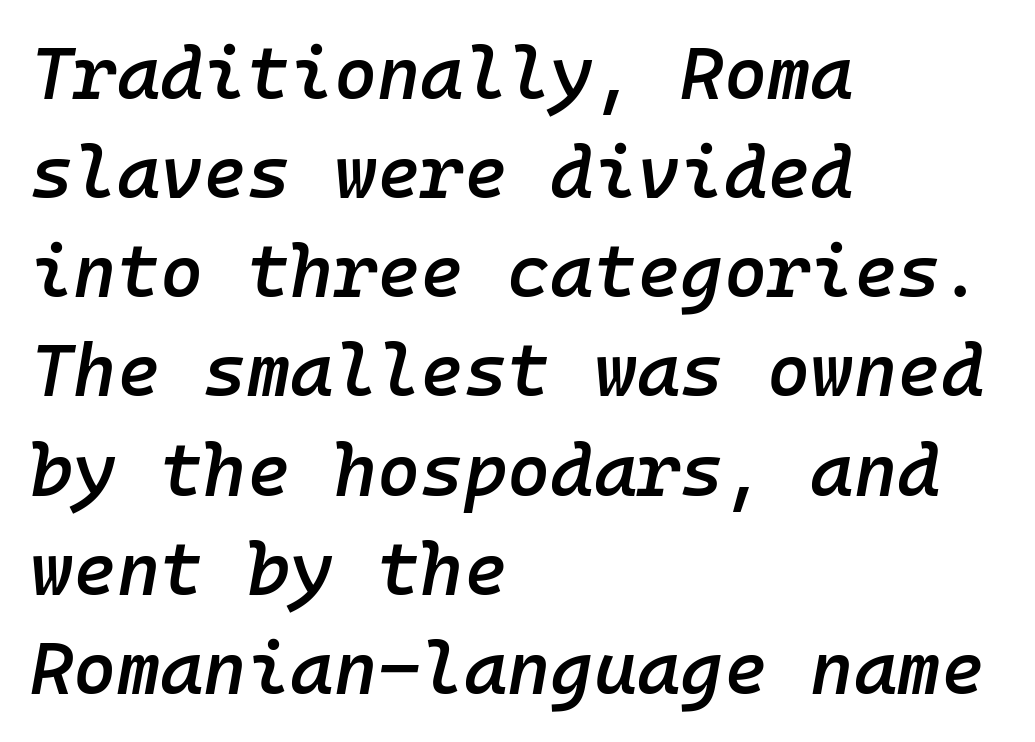
{"italic": "yes", "lean": "right", "slant_degrees": 10, "bold": "semi", "weight": "semibold", "width": "normal", "stroke_contrast": "low", "x_height": "medium", "monospaced": "yes", "underline": "no", "align": "left", "line_spacing": "normal", "line_spacing_ratio": 1.34, "letter_spacing": "normal", "letter_spacing_em": 0.0, "glyph_px": 74}
